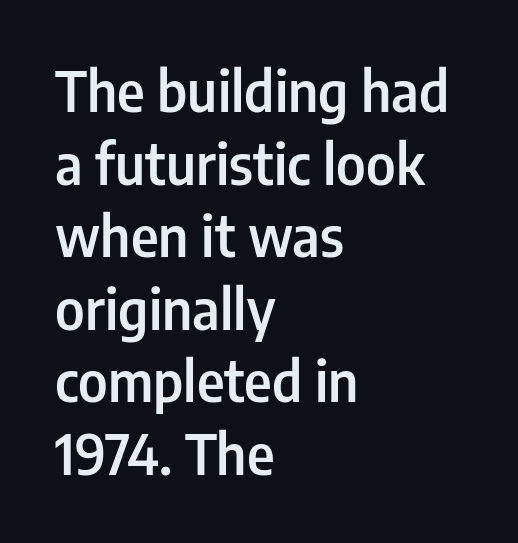
{"serif": "no", "italic": "no", "bold": "semi", "weight": "semibold", "width": "condensed", "stroke_contrast": "low", "x_height": "medium", "monospaced": "no", "underline": "no", "align": "left", "line_spacing": "normal", "line_spacing_ratio": 1.32, "letter_spacing": "normal", "letter_spacing_em": 0.0, "glyph_px": 55}
